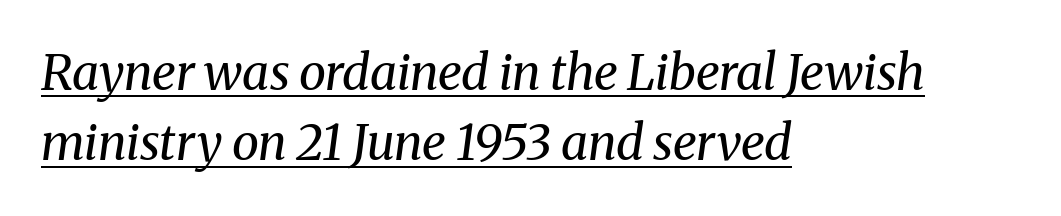
{"serif": "yes", "italic": "yes", "lean": "right", "slant_degrees": 8, "bold": "no", "weight": "regular", "width": "normal", "stroke_contrast": "medium", "x_height": "medium", "monospaced": "no", "underline": "yes", "align": "left", "line_spacing": "normal", "line_spacing_ratio": 1.43, "letter_spacing": "normal", "letter_spacing_em": 0.0, "glyph_px": 49}
